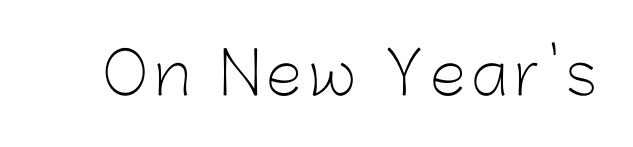
The image shows 58 px light sans-serif type, upright; set not underlined; low stroke contrast and a medium x-height.
